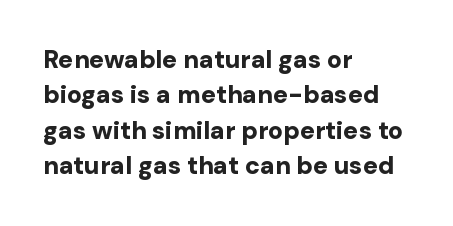
Q: Is the text bold? A: Yes.
Q: Is the text italic (slanted)? A: No, it is upright.
Q: Is the text underlined? A: No.
Q: How is the paragraph aligned? A: Left-aligned.
Q: Is the spacing between letters normal or unusually wide? A: Normal.
Q: Is the spacing between lines tight, normal or loose? A: Normal.
